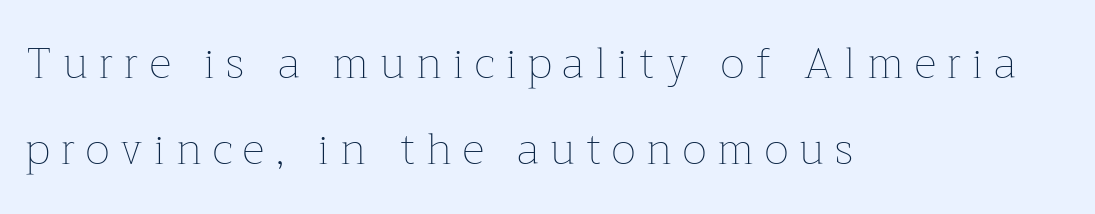
The image shows 43 px thin type, upright; set left-aligned, loose line spacing (2.01x), unusually wide letter spacing (+0.26 em), not underlined; low stroke contrast and a medium x-height.
